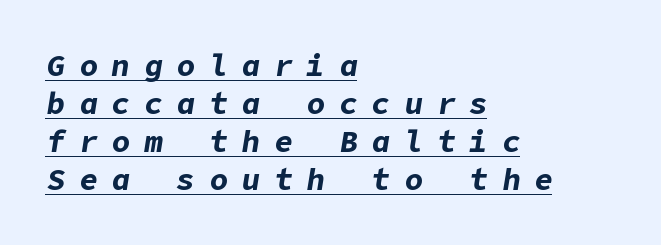
Q: Is the text bold? A: Yes.
Q: Is the text italic (slanted)? A: Yes, it leans right by about 9 degrees.
Q: Is the text underlined? A: Yes.
Q: How is the paragraph aligned? A: Left-aligned.
Q: Is the spacing between letters normal or unusually wide? A: Unusually wide.
Q: Width (condensed, normal, or wide)? A: Normal.
Q: Stroke contrast? A: Low.
Q: x-height? A: Medium.
